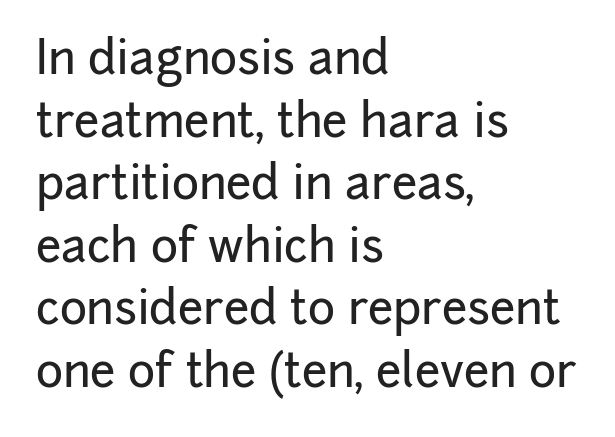
Q: Is the text italic (slanted)? A: No, it is upright.
Q: Is the typeface a serif or a sans-serif typeface? A: Sans-serif.
Q: Is the text underlined? A: No.
Q: How is the paragraph aligned? A: Left-aligned.
Q: Is the spacing between letters normal or unusually wide? A: Normal.
Q: Is the spacing between lines tight, normal or loose? A: Normal.
Q: Width (condensed, normal, or wide)? A: Normal.
Q: Stroke contrast? A: Low.
Q: x-height? A: Medium.
Q: Monospaced? A: No.
